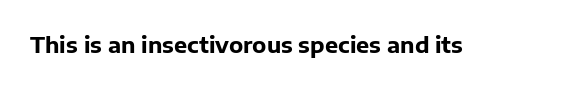
Short note: letters normally spaced. Words float on clear page, feet unadorned. The letters stand upright; this is a roman face. Heavy, bold letterforms.
